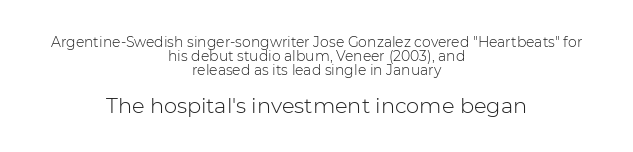
Q: Is the text bold? A: No.
Q: Is the text italic (slanted)? A: No, it is upright.
Q: Is the text underlined? A: No.
Q: How is the paragraph aligned? A: Centered.
Q: Is the spacing between letters normal or unusually wide? A: Normal.
Q: Is the spacing between lines tight, normal or loose? A: Tight.
Q: Which block of text is set in a larger size, the first (top) or the second (bottom)? A: The second (bottom) one.
